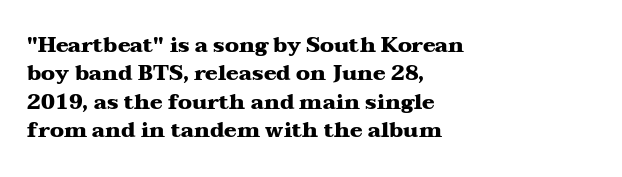
{"italic": "no", "bold": "yes", "underline": "no", "align": "left", "line_spacing": "normal", "line_spacing_ratio": 1.35, "letter_spacing": "normal", "letter_spacing_em": 0.0, "glyph_px": 21}
